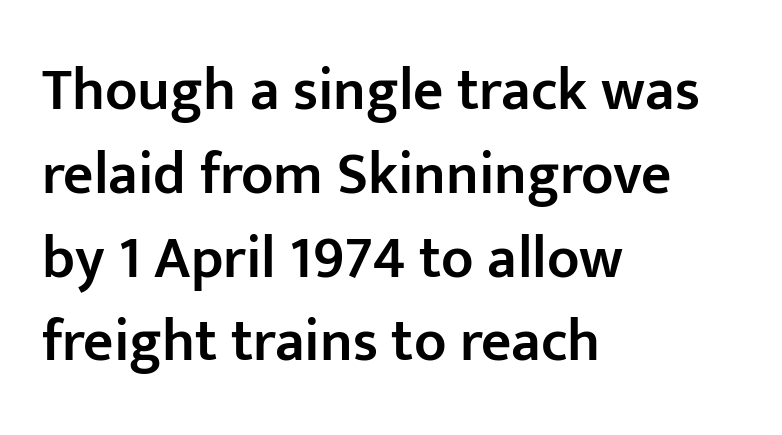
Q: Is the text bold? A: Semi-bold.
Q: Is the text italic (slanted)? A: No, it is upright.
Q: Is the typeface a serif or a sans-serif typeface? A: Sans-serif.
Q: Is the text underlined? A: No.
Q: How is the paragraph aligned? A: Left-aligned.
Q: Is the spacing between letters normal or unusually wide? A: Normal.
Q: Is the spacing between lines tight, normal or loose? A: Normal.
Q: Width (condensed, normal, or wide)? A: Normal.
Q: Stroke contrast? A: Low.
Q: x-height? A: Medium.
Q: Monospaced? A: No.
